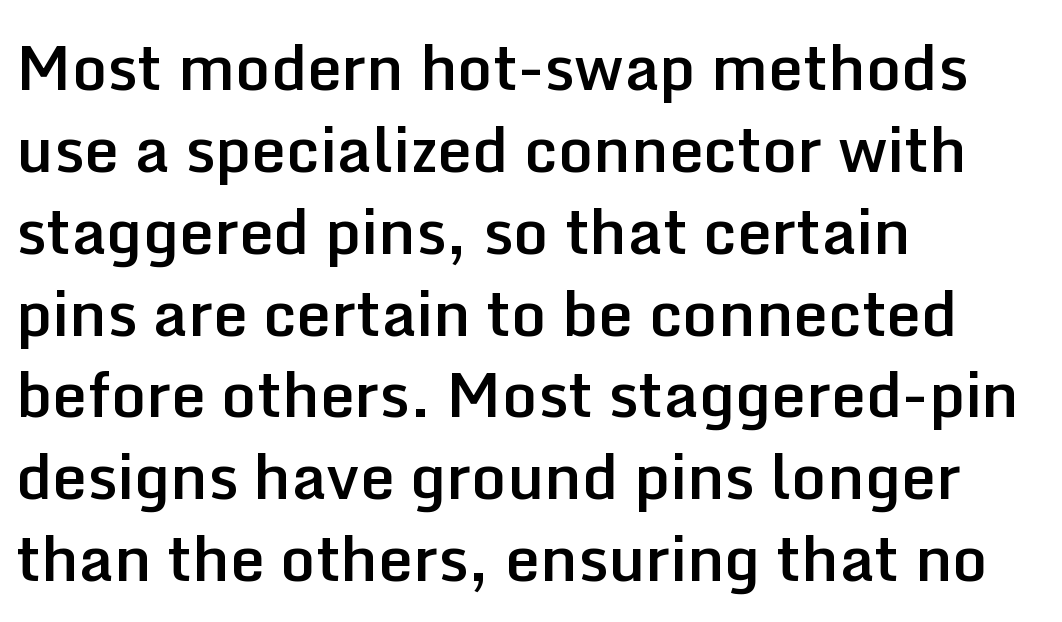
Serifs: no, the terminals of the letterforms are clean. In terms of posture, this sample is upright. Is the block centered? No — it sits flush against the left margin. In terms of leading, this rendering sits right in the middle.
